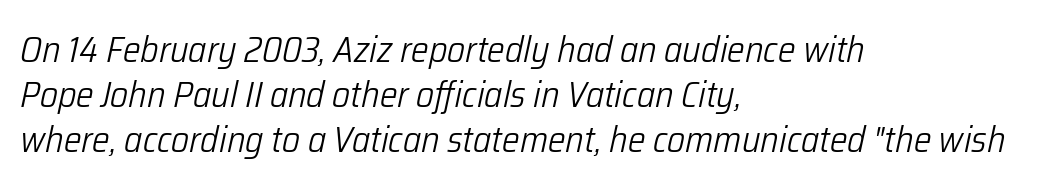
The image shows 37 px light, condensed type, italic (leaning right); set left-aligned, line spacing 1.21x, normal letter spacing, not underlined; low stroke contrast and a medium x-height.
